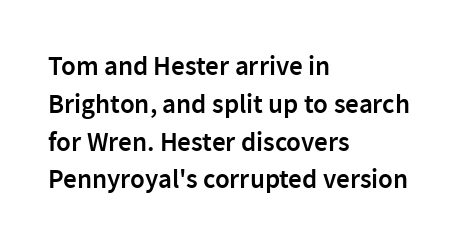
{"italic": "no", "bold": "semi", "underline": "no", "align": "left", "line_spacing": "normal", "line_spacing_ratio": 1.4, "letter_spacing": "normal", "letter_spacing_em": 0.0, "glyph_px": 27}
